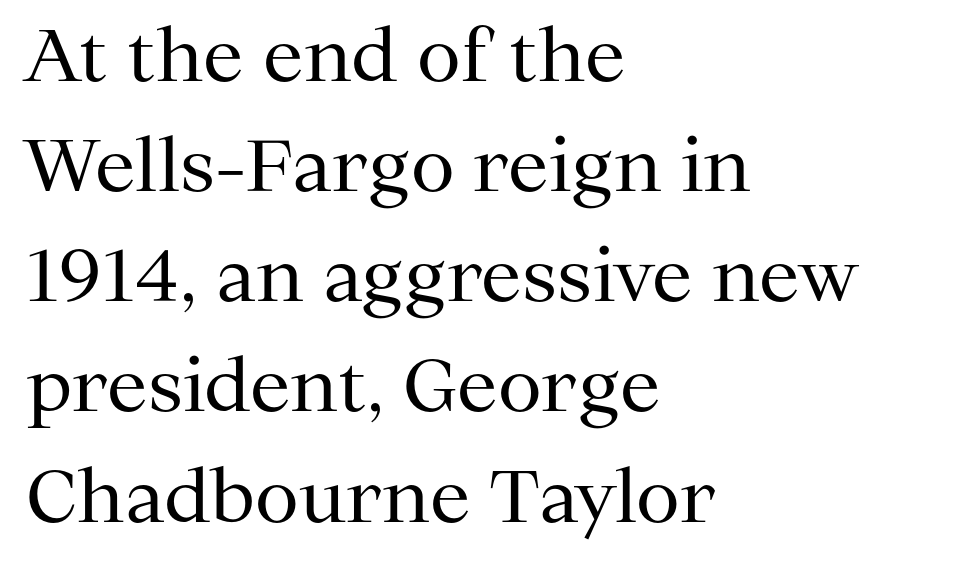
Ascenders rise straight up at ninety degrees. Normally led — the rows are evenly, conventionally spaced. Is this a fixed-width face? No — the glyphs have proportional, varying widths. The line texture is even and compact thanks to regular tracking. This is not heavy type; no bold has been used.
